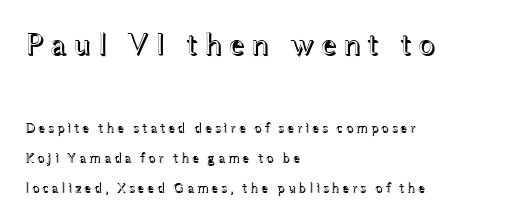
The image shows 32 px wide type, upright; set left-aligned, loose line spacing (2.14x), not underlined; the first (top) block is 2.29x larger; a medium x-height.
